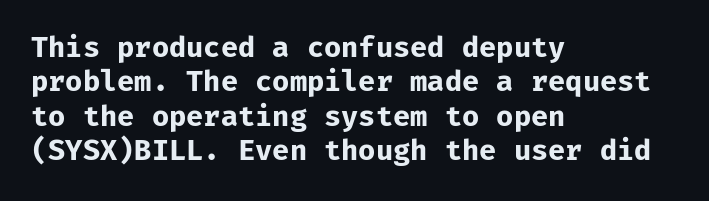
Tracking value appears to be zero — textbook default spacing. Reading down the block, your eye returns to a fixed left position each line. Observe the absence of serifs on each vertical stroke in this sample. The letters march in equal steps, a hallmark of fixed-pitch type. The typesetting leans heavy: a genuine bold.
